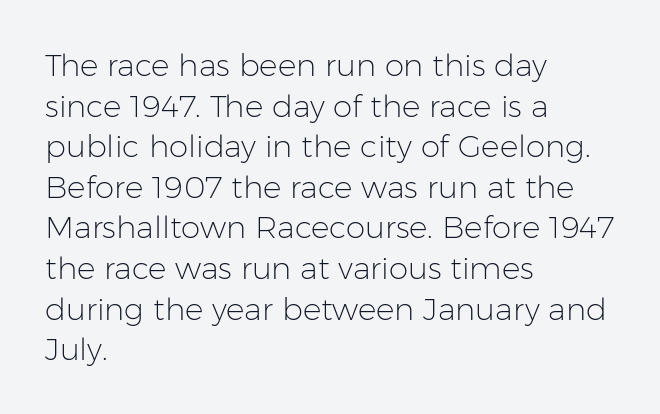
To sum up the face: it is a sans, with no serifs. Tracking value appears to be zero — textbook default spacing. Unbolded letterforms with no extra heft. Here the designer chose a conventional face with non-uniform glyph widths.
